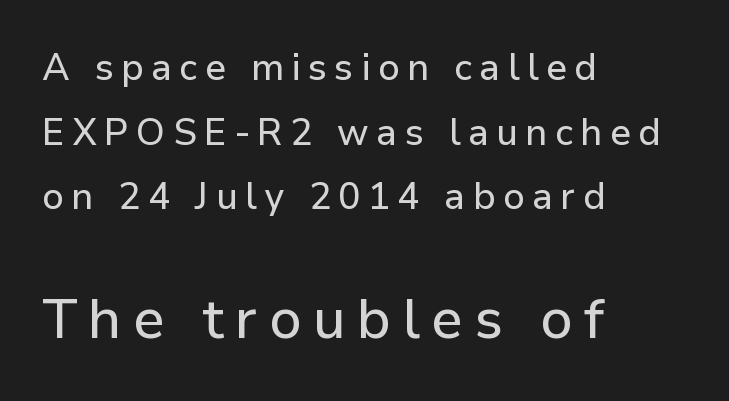
I'd call this a sans setting — the letters go barefoot. The lower block of text is set noticeably larger than the block above it. The font's upright variant was chosen for this text. These lines are rendered in a variable-pitch font.
